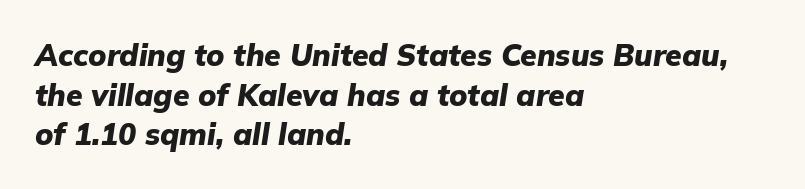
{"italic": "yes", "lean": "right", "slant_degrees": 9, "bold": "yes", "weight": "heavy", "width": "normal", "stroke_contrast": "low", "x_height": "medium", "monospaced": "no", "underline": "no", "align": "left", "line_spacing": "normal", "line_spacing_ratio": 1.32, "letter_spacing": "normal", "letter_spacing_em": 0.0, "glyph_px": 30}
